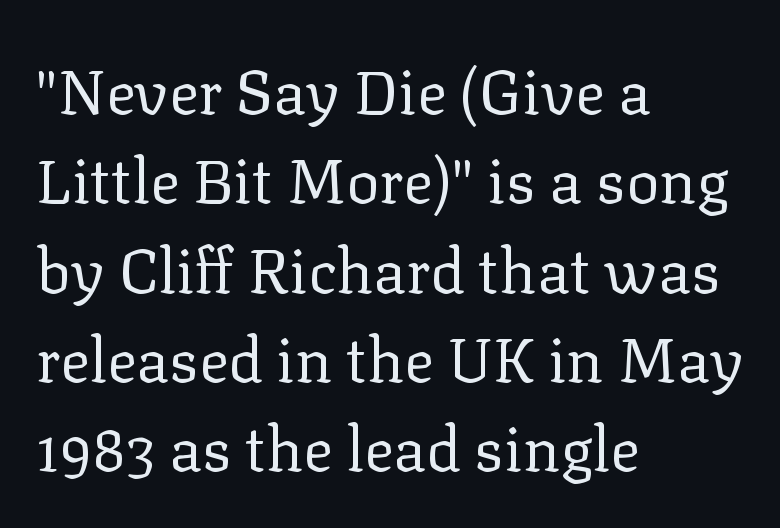
Q: Is the text bold? A: No.
Q: Is the text italic (slanted)? A: No, it is upright.
Q: Is the typeface a serif or a sans-serif typeface? A: Serif.
Q: Is the text underlined? A: No.
Q: How is the paragraph aligned? A: Left-aligned.
Q: Is the spacing between letters normal or unusually wide? A: Normal.
Q: Is the spacing between lines tight, normal or loose? A: Normal.
Q: Width (condensed, normal, or wide)? A: Normal.
Q: Stroke contrast? A: Low.
Q: x-height? A: Medium.
Q: Monospaced? A: No.
